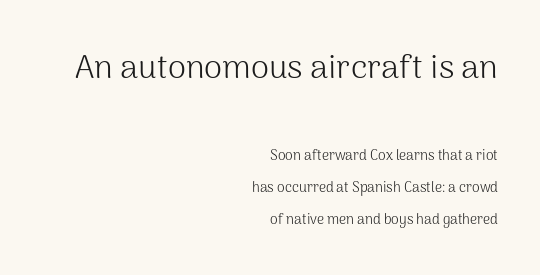
Q: Is the text bold? A: No.
Q: Is the text italic (slanted)? A: No, it is upright.
Q: Is the typeface a serif or a sans-serif typeface? A: Sans-serif.
Q: Is the text underlined? A: No.
Q: How is the paragraph aligned? A: Right-aligned.
Q: Is the spacing between letters normal or unusually wide? A: Normal.
Q: Is the spacing between lines tight, normal or loose? A: Loose.
Q: Which block of text is set in a larger size, the first (top) or the second (bottom)? A: The first (top) one.
Q: Width (condensed, normal, or wide)? A: Normal.
Q: Stroke contrast? A: Medium.
Q: x-height? A: Medium.
Q: Monospaced? A: No.
